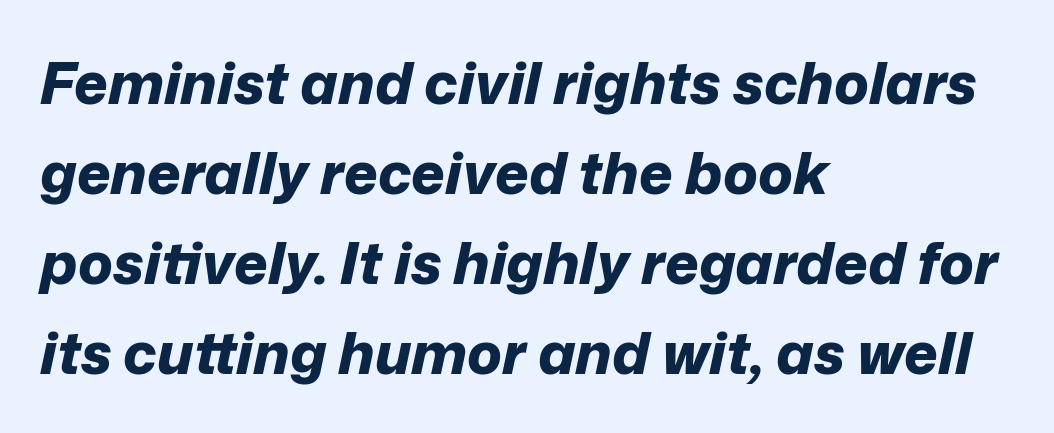
{"italic": "yes", "lean": "right", "slant_degrees": 12, "bold": "yes", "weight": "bold", "width": "normal", "stroke_contrast": "low", "x_height": "medium", "monospaced": "no", "underline": "no", "align": "left", "line_spacing": "normal", "line_spacing_ratio": 1.55, "letter_spacing": "normal", "letter_spacing_em": 0.0, "glyph_px": 58}
